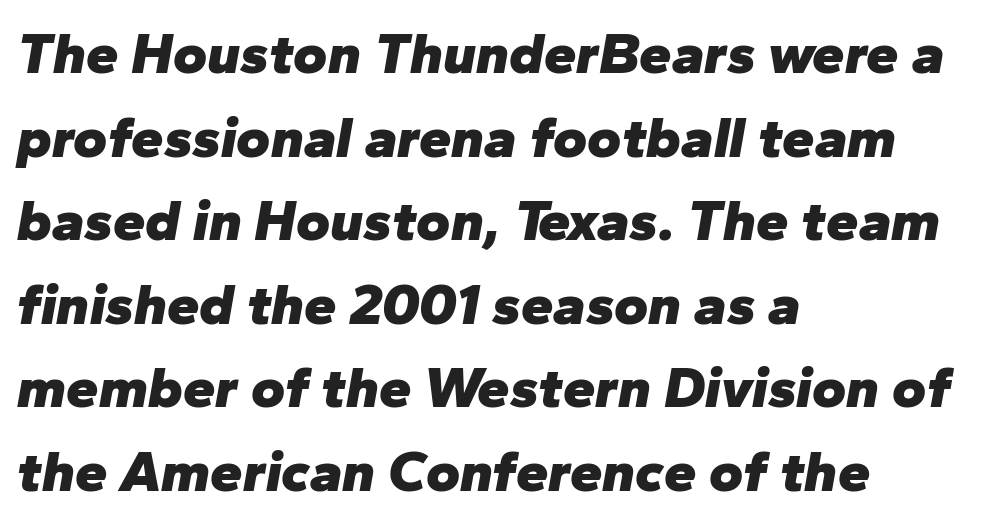
The image shows 58 px heavy type, italic (leaning right); set left-aligned, normal line spacing (1.44x), normal letter spacing, not underlined; low stroke contrast and a medium x-height.
